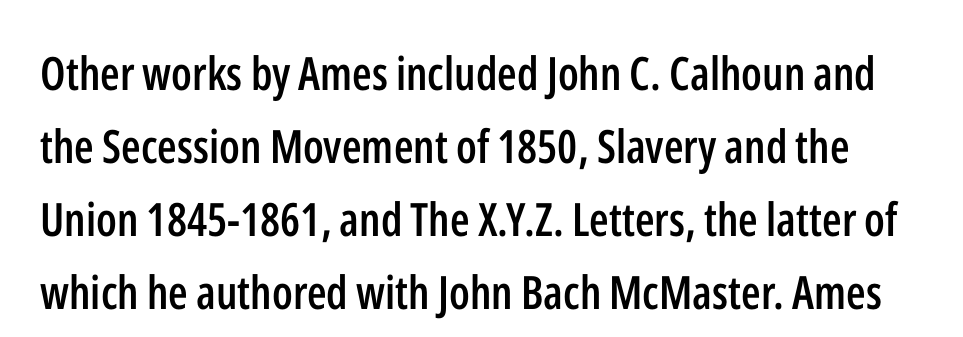
The image shows 46 px semibold, condensed sans-serif type, upright; set normal line spacing (1.59x), normal letter spacing, not underlined; low stroke contrast and a medium x-height.
